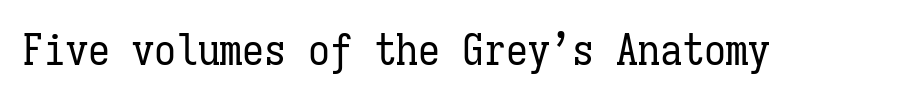
The image shows 44 px regular-weight, condensed type, upright, monospaced; set normal letter spacing, not underlined; low stroke contrast and a medium x-height.
